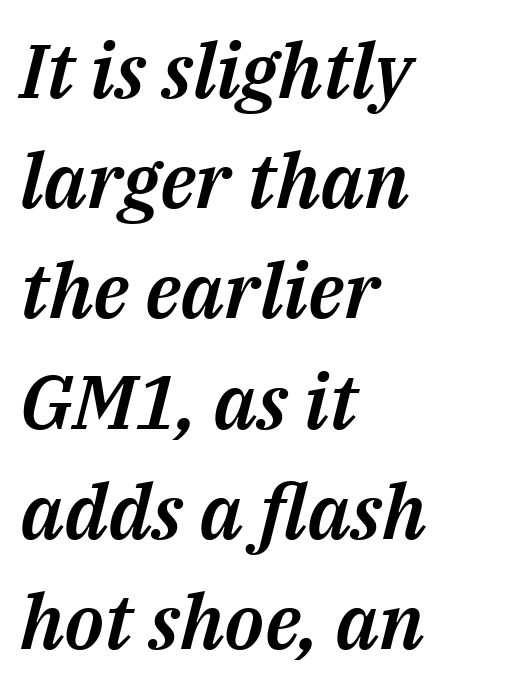
The glyphs are unaccompanied by any horizontal stroke below them. Nothing unusual about the tracking: characters are spaced as the font intends. Spacing verdict: proportional, widths tailored to each character. The rendering anchors every line to the left-hand side. Students, observe: this is what conventionally led text looks like. Characters are canted at an angle relative to the baseline's perpendicular.
